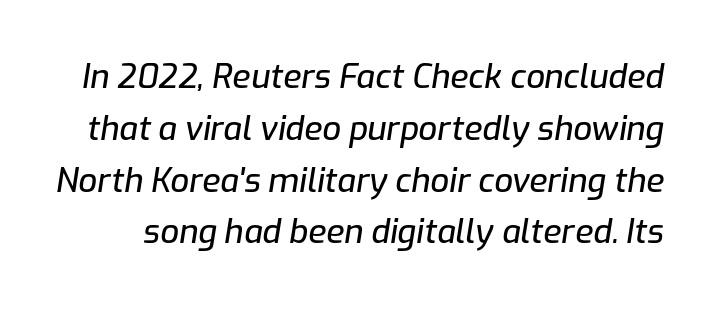
Q: Is the text italic (slanted)? A: Yes, it leans right by about 9 degrees.
Q: Is the text underlined? A: No.
Q: Is the spacing between letters normal or unusually wide? A: Normal.
Q: Is the spacing between lines tight, normal or loose? A: Normal.
Q: Width (condensed, normal, or wide)? A: Normal.
Q: Stroke contrast? A: Low.
Q: x-height? A: Medium.
Q: Monospaced? A: No.
